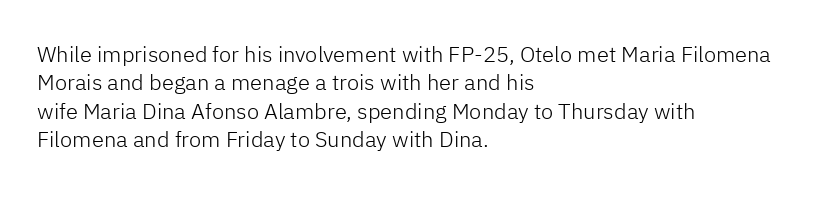
Q: Is the text bold? A: No.
Q: Is the text italic (slanted)? A: No, it is upright.
Q: Is the text underlined? A: No.
Q: How is the paragraph aligned? A: Left-aligned.
Q: Is the spacing between letters normal or unusually wide? A: Normal.
Q: Is the spacing between lines tight, normal or loose? A: Normal.
